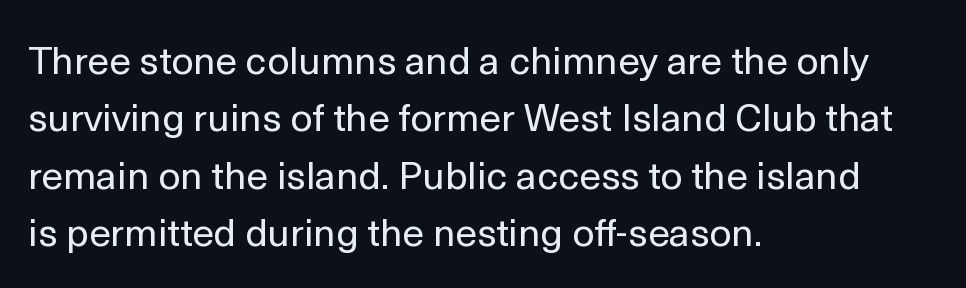
The image shows 39 px regular-weight sans-serif type, upright; set left-aligned, normal line spacing (1.47x), normal letter spacing, not underlined; a medium x-height.
